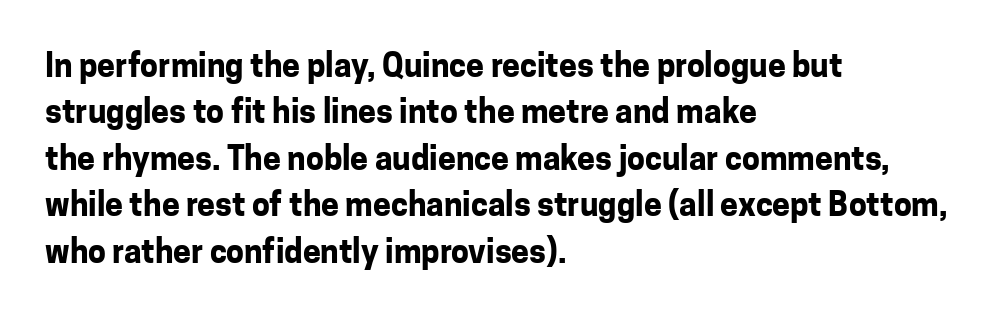
Q: Is the text bold? A: Yes.
Q: Is the text italic (slanted)? A: No, it is upright.
Q: Is the typeface a serif or a sans-serif typeface? A: Sans-serif.
Q: Is the text underlined? A: No.
Q: How is the paragraph aligned? A: Left-aligned.
Q: Is the spacing between letters normal or unusually wide? A: Normal.
Q: Is the spacing between lines tight, normal or loose? A: Normal.
Q: Width (condensed, normal, or wide)? A: Normal.
Q: Stroke contrast? A: Low.
Q: x-height? A: Medium.
Q: Monospaced? A: No.
